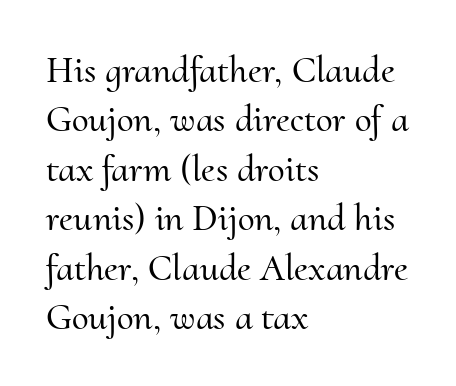
The face used here is proportionally spaced, like ordinary book or web type. Beneath every word, the page is bare. Compared with typical paragraphs, the rows here are spaced about the same. Ordinary non-slanted type is in use. Layout note: lines flush left.
